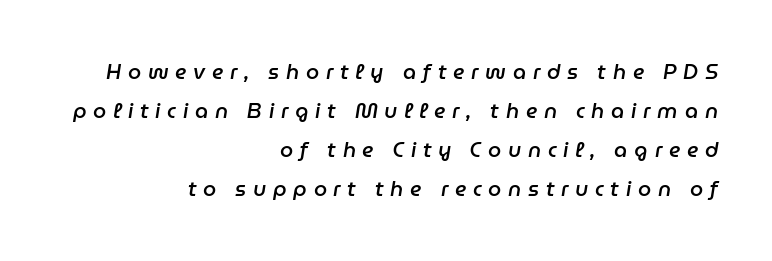
Q: Is the text bold? A: Semi-bold.
Q: Is the text italic (slanted)? A: Yes, it leans right by about 9 degrees.
Q: Is the text underlined? A: No.
Q: How is the paragraph aligned? A: Right-aligned.
Q: Is the spacing between letters normal or unusually wide? A: Unusually wide.
